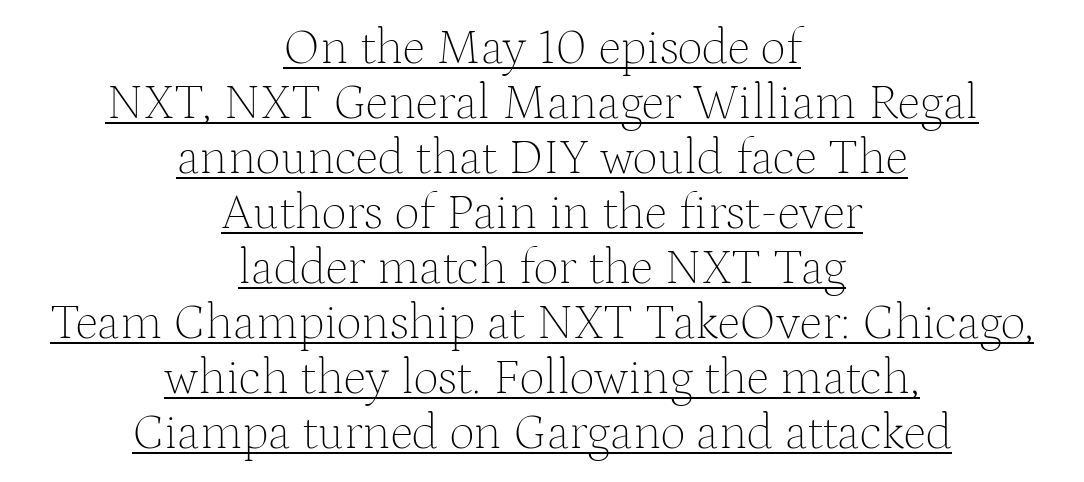
{"serif": "yes", "italic": "no", "bold": "no", "weight": "thin", "width": "normal", "stroke_contrast": "medium", "x_height": "medium", "monospaced": "no", "underline": "yes", "align": "center", "line_spacing": "tight", "line_spacing_ratio": 1.1, "letter_spacing": "normal", "letter_spacing_em": 0.0, "glyph_px": 50}
